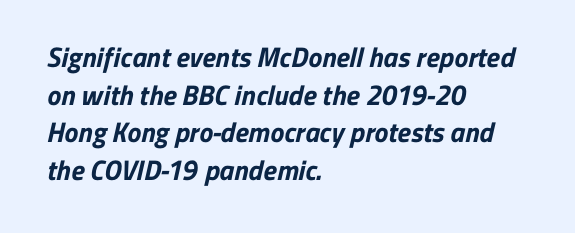
{"serif": "no", "bold": "yes", "weight": "bold", "width": "normal", "stroke_contrast": "low", "x_height": "medium", "monospaced": "no", "underline": "no", "align": "left", "line_spacing": "normal", "line_spacing_ratio": 1.34, "letter_spacing": "normal", "letter_spacing_em": 0.0, "glyph_px": 28}
